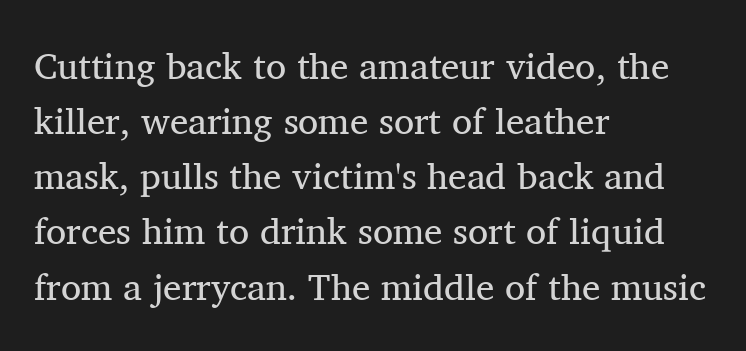
The image shows 37 px regular-weight serif type, upright; set left-aligned, normal line spacing (1.49x), normal letter spacing, not underlined; medium stroke contrast and a medium x-height.
